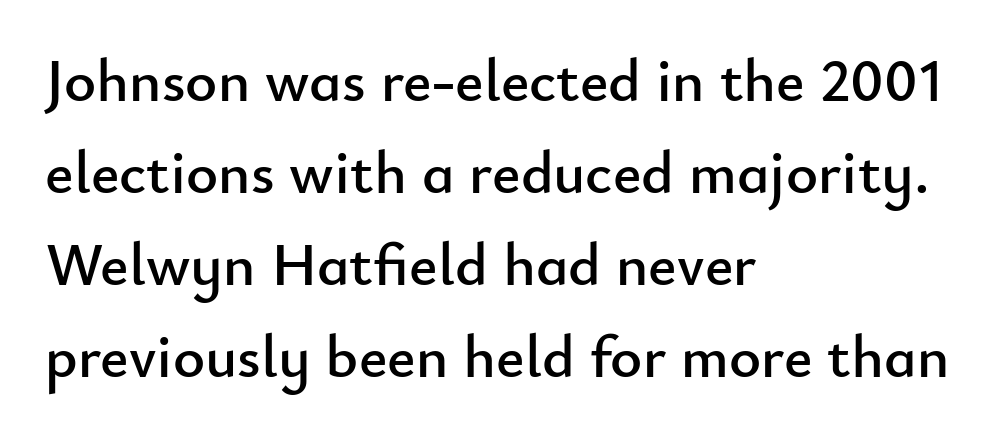
Ascenders rise straight up at ninety degrees. Short and long lines alike share a common starting point at left. Do the characters align in a grid? No, the font is proportional. The gap between lines stays unmarked. To sum up the face: it is a sans, with no serifs. Inter-character spacing is left at the font's built-in metrics.
